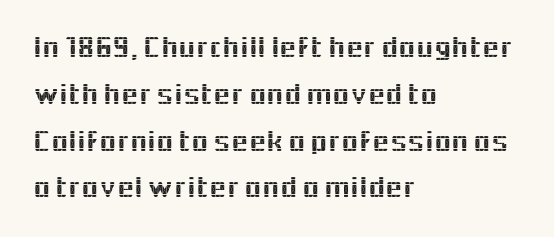
{"serif": "no", "italic": "no", "width": "normal", "x_height": "medium", "monospaced": "no", "underline": "no", "align": "left", "line_spacing": "normal", "line_spacing_ratio": 1.51, "letter_spacing": "normal", "letter_spacing_em": 0.0, "glyph_px": 31}
